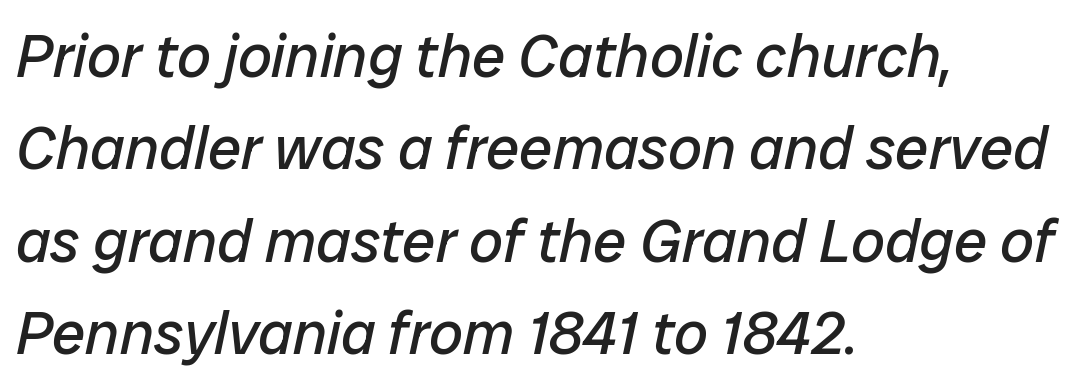
{"italic": "yes", "lean": "right", "slant_degrees": 12, "bold": "no", "weight": "regular", "width": "normal", "stroke_contrast": "low", "x_height": "medium", "monospaced": "no", "underline": "no", "align": "left", "line_spacing": "normal", "line_spacing_ratio": 1.54, "letter_spacing": "normal", "letter_spacing_em": 0.0, "glyph_px": 60}
